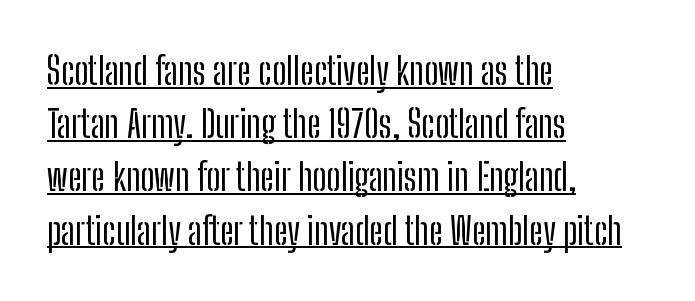
The image shows 38 px condensed sans-serif type, upright; set left-aligned, normal line spacing (1.4x), normal letter spacing, underlined; low stroke contrast and a medium x-height.
